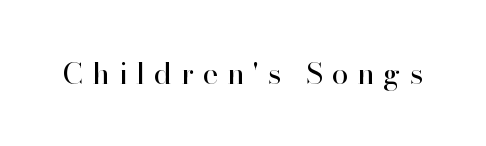
{"serif": "yes", "italic": "no", "bold": "no", "weight": "regular", "width": "normal", "stroke_contrast": "high", "x_height": "small", "monospaced": "no", "underline": "no", "letter_spacing": "wide", "letter_spacing_em": 0.29, "glyph_px": 30}
